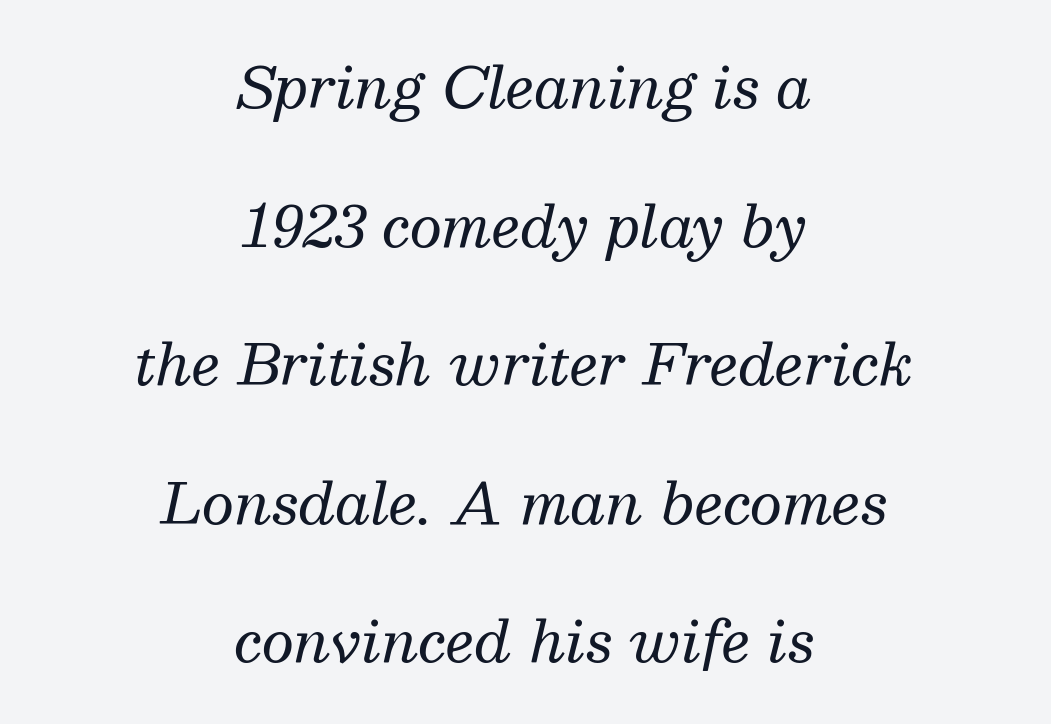
The image shows 57 px regular-weight serif type, italic (leaning right); set centered, loose line spacing (2.43x), normal letter spacing, not underlined; medium stroke contrast and a medium x-height.
